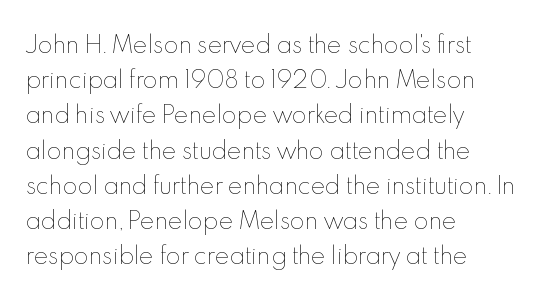
Q: Is the text bold? A: No.
Q: Is the text italic (slanted)? A: No, it is upright.
Q: Is the text underlined? A: No.
Q: How is the paragraph aligned? A: Left-aligned.
Q: Is the spacing between letters normal or unusually wide? A: Normal.
Q: Is the spacing between lines tight, normal or loose? A: Normal.
